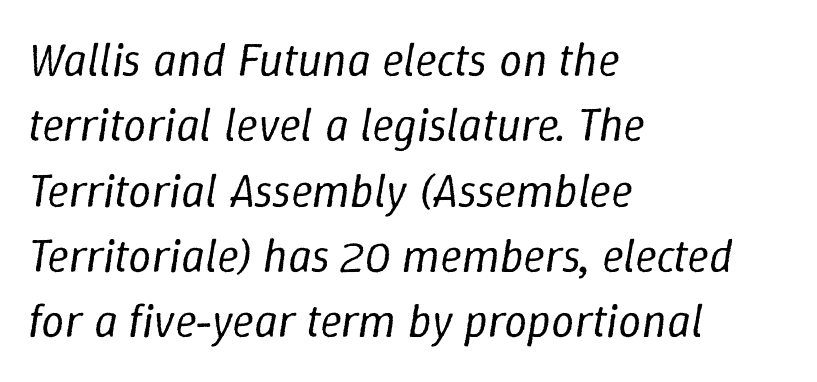
The image shows 46 px regular-weight type, italic (leaning right); set left-aligned, normal line spacing (1.42x), normal letter spacing, not underlined; low stroke contrast and a medium x-height.
